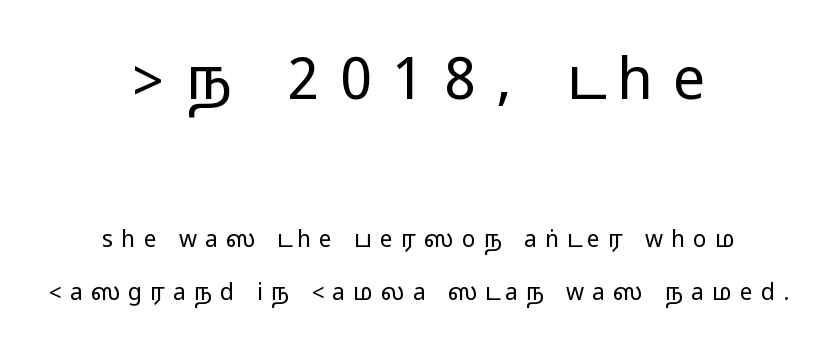
Plain, unruled lines of type. Do the characters align in a grid? No, the font is proportional. Letterform terminals end flat and unadorned throughout the passage. Size hierarchy here favors the leading block over the trailing one. You can tell it's not italic because the verticals are truly vertical.
